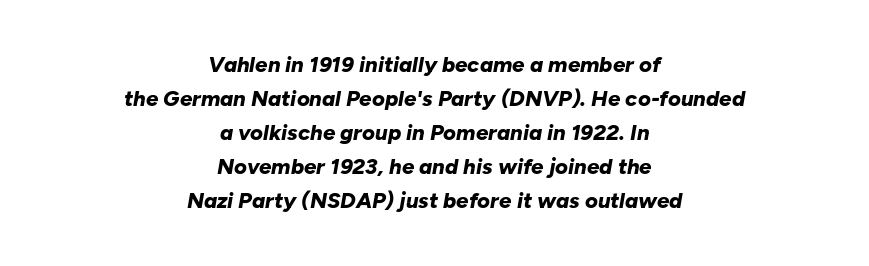
{"italic": "yes", "lean": "right", "slant_degrees": 10, "bold": "yes", "underline": "no", "align": "center", "line_spacing": "normal", "line_spacing_ratio": 1.55, "letter_spacing": "normal", "letter_spacing_em": 0.0, "glyph_px": 22}
